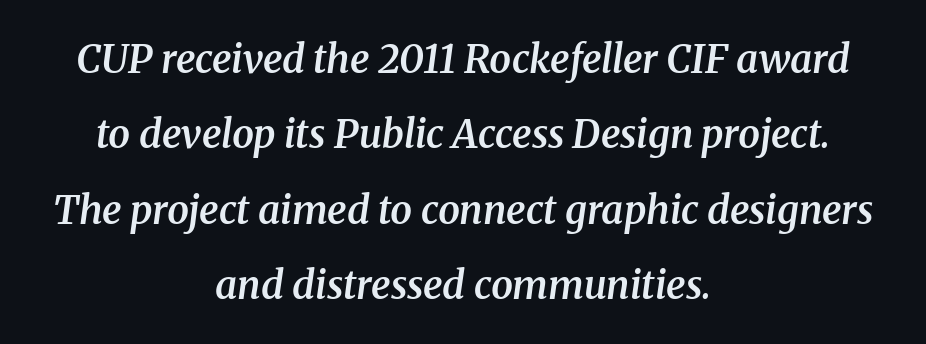
As a designer I'd log this as weight 600, semibold. No word sits above an underline. Line starts and ends both wander, symmetrically. The typeface chosen for these lines features serifs. Compared with typical paragraphs, the rows here are farther apart.
